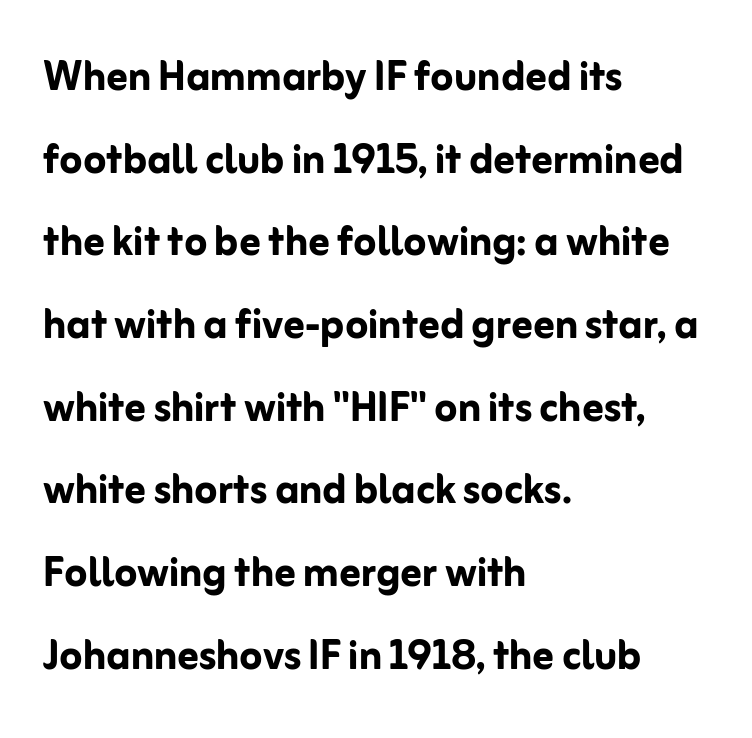
Note the varied advance widths — an 'i' is clearly narrower than an 'm'. Default kerning and tracking; the words read as compact shapes. The glyphs are unaccompanied by any horizontal stroke below them. A typesetter would mark this as roman, not italic. The strokes are fattened all the way to bold. Vertical spacing — default.
